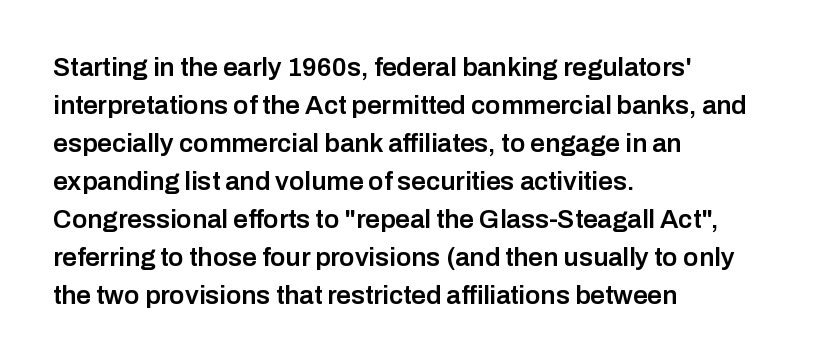
One glance says typical: line gaps are just what's usual. All the whitespace from short lines collects on the right. Stems and bowls a touch heavier than normal — semibold. Only glyphs here, with clear space below each row. Letter spacing: default.
